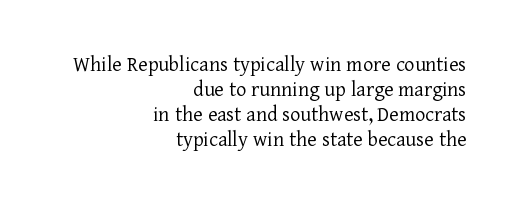
{"italic": "no", "bold": "no", "underline": "no", "align": "right", "line_spacing": "tight", "line_spacing_ratio": 1.13, "letter_spacing": "normal", "letter_spacing_em": 0.0, "glyph_px": 22}
